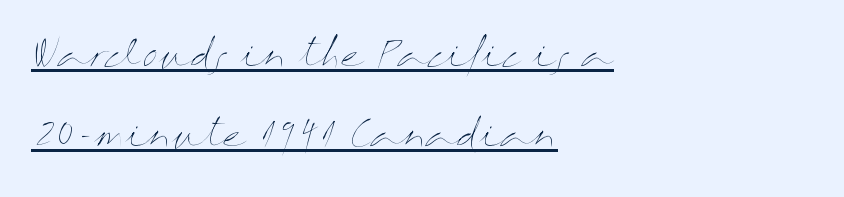
Heft: none added — not bold. A typesetter would call this zero additional tracking. Each new line begins a long way beneath the previous one. A continuous stroke trails under the words, as in a hyperlink. This sample has the flowing, uneven cadence of proportional lettering.
